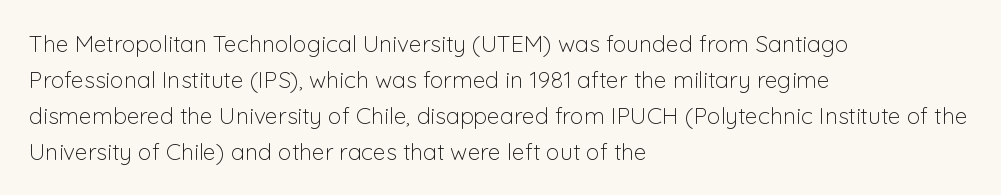
Q: Is the text bold? A: No.
Q: Is the text italic (slanted)? A: No, it is upright.
Q: Is the text underlined? A: No.
Q: How is the paragraph aligned? A: Left-aligned.
Q: Is the spacing between letters normal or unusually wide? A: Normal.
Q: Is the spacing between lines tight, normal or loose? A: Normal.
